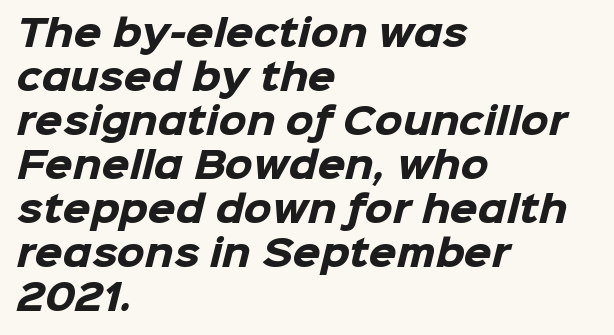
{"serif": "no", "bold": "yes", "weight": "heavy", "width": "normal", "stroke_contrast": "low", "x_height": "medium", "monospaced": "no", "underline": "no", "align": "left", "line_spacing_ratio": 1.22, "letter_spacing": "normal", "letter_spacing_em": 0.0, "glyph_px": 36}
